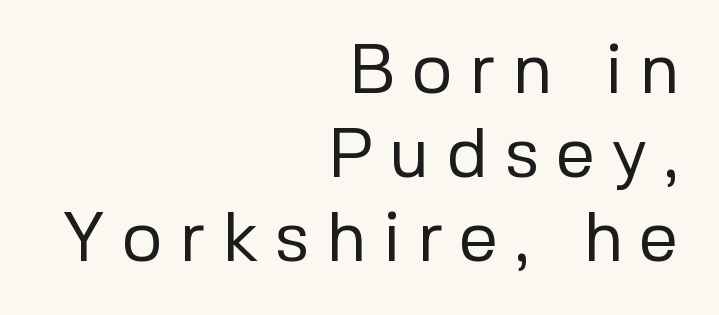
The image shows 70 px regular-weight sans-serif type, upright; set right-aligned, line spacing 1.2x, unusually wide letter spacing (+0.23 em), not underlined; low stroke contrast and a medium x-height.
